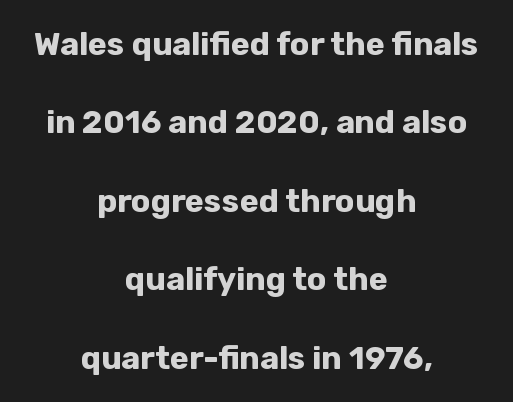
The image shows 32 px bold sans-serif type, upright; set centered, loose line spacing (2.45x), normal letter spacing, not underlined; low stroke contrast and a medium x-height.
